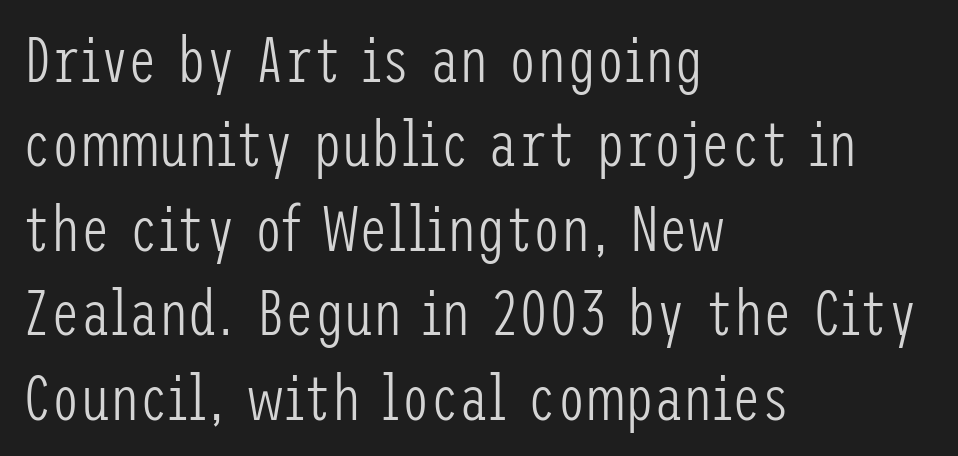
The typeface has the unassuming heft of standard copy or less. Designer's note — italics off, roman on. Notice how descenders clear the ascenders below comfortably — that's standard leading. Lines of text with bare space underneath. Between one letter and the next there's only the usual sliver of space. Line starts are locked; line ends wander.
